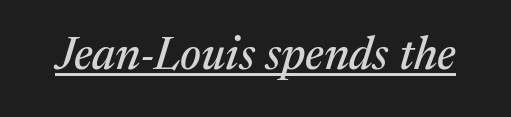
Q: Is the text italic (slanted)? A: Yes, it leans right by about 17 degrees.
Q: Is the typeface a serif or a sans-serif typeface? A: Serif.
Q: Is the text underlined? A: Yes.
Q: Is the spacing between letters normal or unusually wide? A: Normal.
Q: Width (condensed, normal, or wide)? A: Normal.
Q: Stroke contrast? A: Medium.
Q: x-height? A: Medium.
Q: Monospaced? A: No.
